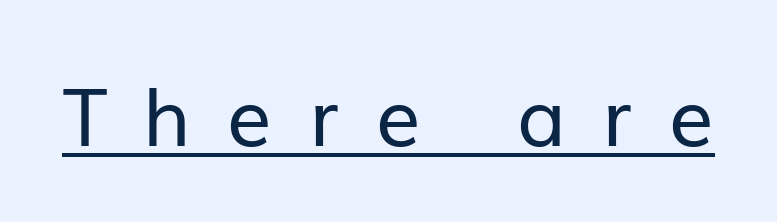
The image shows 79 px regular-weight sans-serif type, upright; set unusually wide letter spacing (+0.46 em), underlined; low stroke contrast and a medium x-height.
